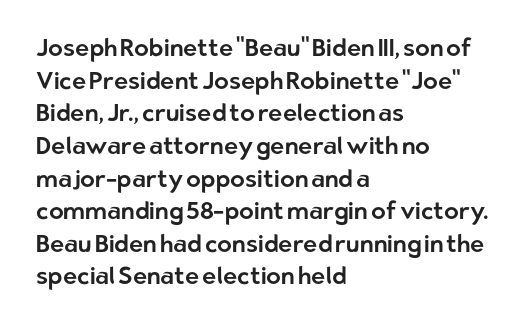
The image shows 24 px text type, upright; set left-aligned, normal line spacing (1.36x), normal letter spacing, not underlined.
